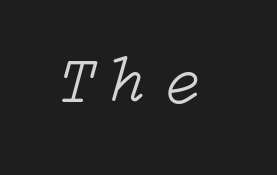
Check the space under the baseline: it is left empty. Spacing between characters has been opened up far beyond the box default. Notice how the stems are inclined rather than vertical — that's the hallmark of italics. The font sits on the lighter half of the weight spectrum, regular included.
